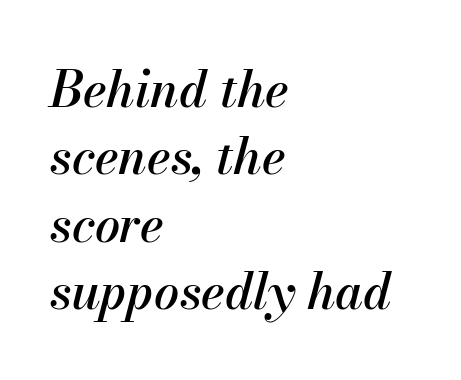
Default kerning and tracking; the words read as compact shapes. Think of a printed novel: that variable character pitch is what you see here. Descenders hang freely into open space. The rendering uses a moderate line-height, typical for paragraphs. This is oblique type, the kind used for emphasis or titles.
